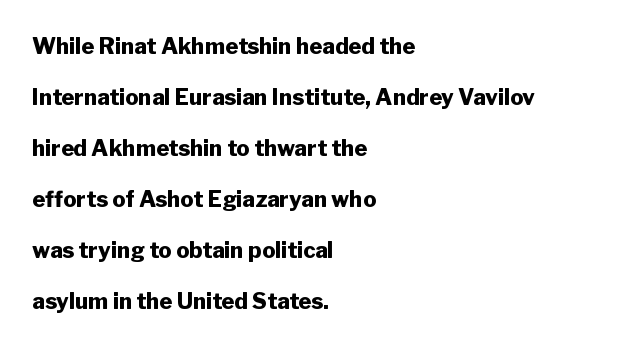
Q: Is the text bold? A: Yes.
Q: Is the text italic (slanted)? A: No, it is upright.
Q: Is the text underlined? A: No.
Q: How is the paragraph aligned? A: Left-aligned.
Q: Is the spacing between letters normal or unusually wide? A: Normal.
Q: Is the spacing between lines tight, normal or loose? A: Loose.
